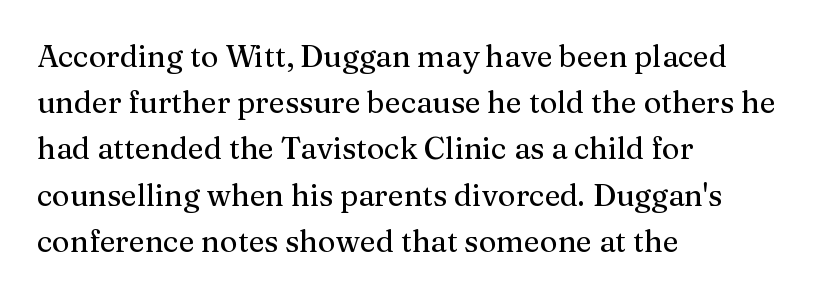
The image shows 30 px serif type, upright; set left-aligned, normal line spacing (1.54x), normal letter spacing, not underlined; medium stroke contrast and a medium x-height.
